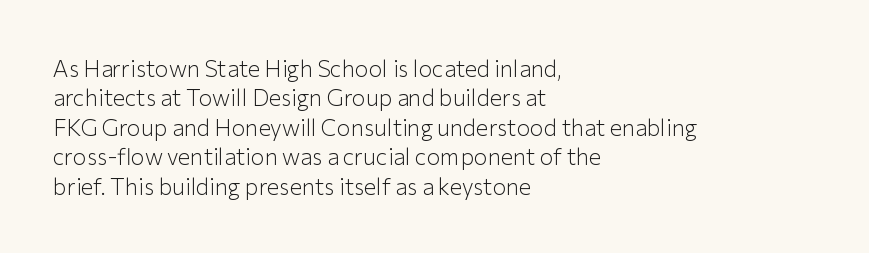
It's the straight-up-and-down kind of type. The face used here is rendered with its standard letterfit. The setting favours the left margin, as ordinary paragraphs usually do. This is not heavy type; no bold has been used. Interline gaps are of average width in this sample.
